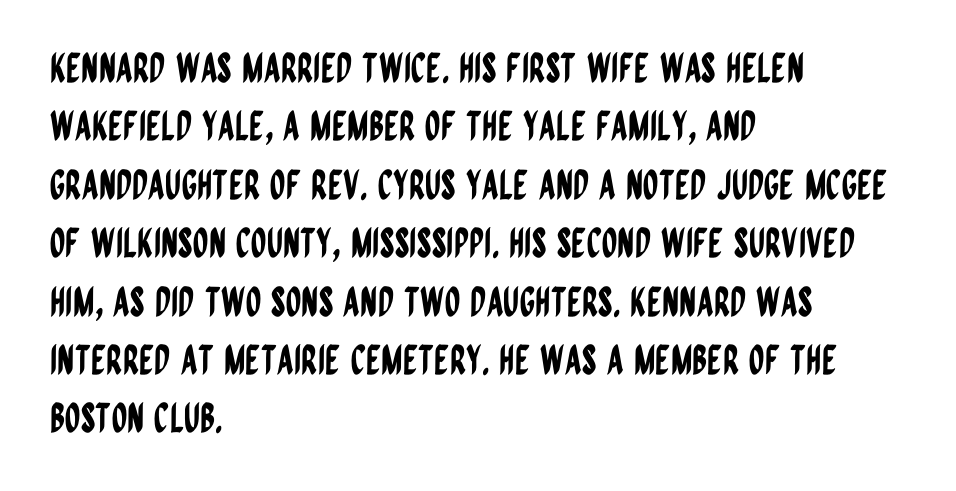
{"serif": "no", "italic": "no", "width": "condensed", "stroke_contrast": "low", "x_height": "large", "monospaced": "no", "underline": "no", "align": "left", "line_spacing": "normal", "line_spacing_ratio": 1.46, "letter_spacing": "normal", "letter_spacing_em": 0.0, "glyph_px": 40}
